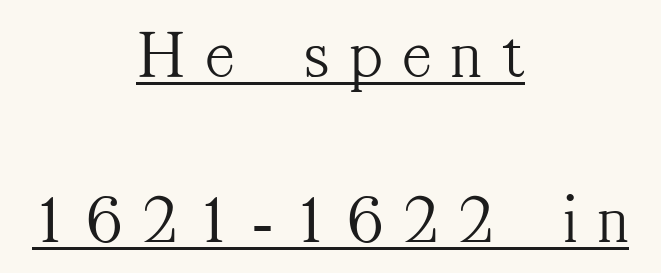
Q: Is the text bold? A: No.
Q: Is the text italic (slanted)? A: No, it is upright.
Q: Is the typeface a serif or a sans-serif typeface? A: Serif.
Q: Is the text underlined? A: Yes.
Q: How is the paragraph aligned? A: Centered.
Q: Is the spacing between letters normal or unusually wide? A: Unusually wide.
Q: Is the spacing between lines tight, normal or loose? A: Loose.
Q: Width (condensed, normal, or wide)? A: Condensed.
Q: Stroke contrast? A: Medium.
Q: x-height? A: Medium.
Q: Monospaced? A: No.
